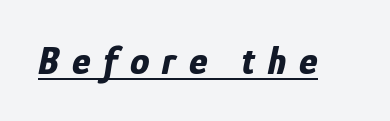
Q: Is the text bold? A: Yes.
Q: Is the text italic (slanted)? A: Yes, it leans right by about 12 degrees.
Q: Is the text underlined? A: Yes.
Q: Is the spacing between letters normal or unusually wide? A: Unusually wide.
Q: Width (condensed, normal, or wide)? A: Condensed.
Q: Stroke contrast? A: Low.
Q: x-height? A: Medium.
Q: Monospaced? A: No.
